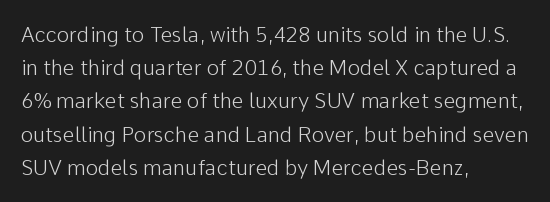
The image shows 21 px text type, upright; set left-aligned, normal line spacing (1.58x), normal letter spacing, not underlined.
